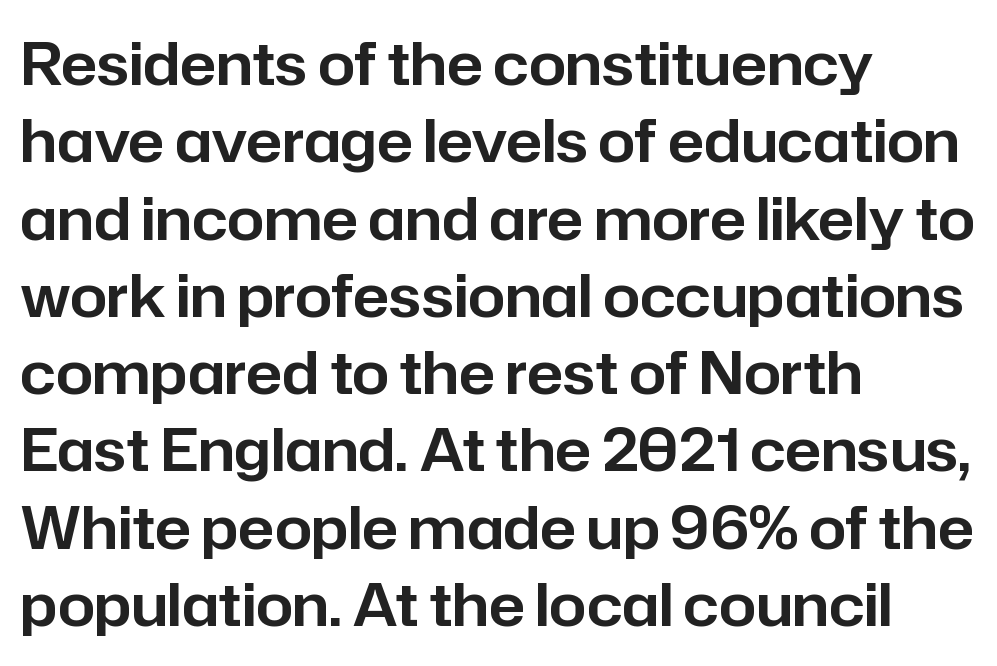
The image shows 59 px sans-serif type, upright; set left-aligned, normal line spacing (1.31x), normal letter spacing, not underlined; low stroke contrast and a medium x-height.
